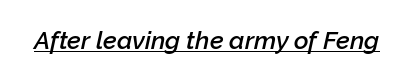
{"italic": "yes", "lean": "right", "slant_degrees": 12, "bold": "semi", "underline": "yes", "letter_spacing": "normal", "letter_spacing_em": 0.0, "glyph_px": 25}
